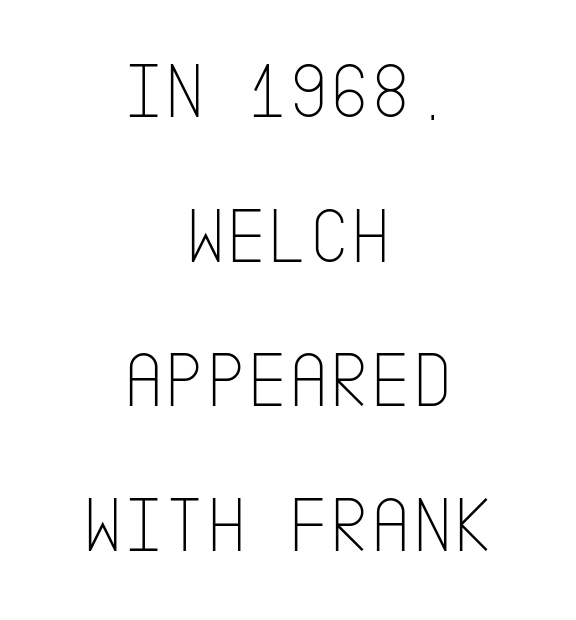
The image shows 79 px thin, condensed sans-serif type, upright; set centered, line spacing 1.83x, normal letter spacing, not underlined; low stroke contrast and a large x-height.
